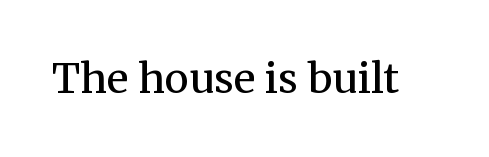
The image shows 41 px regular-weight serif type, upright; set normal letter spacing, not underlined; medium stroke contrast and a medium x-height.
